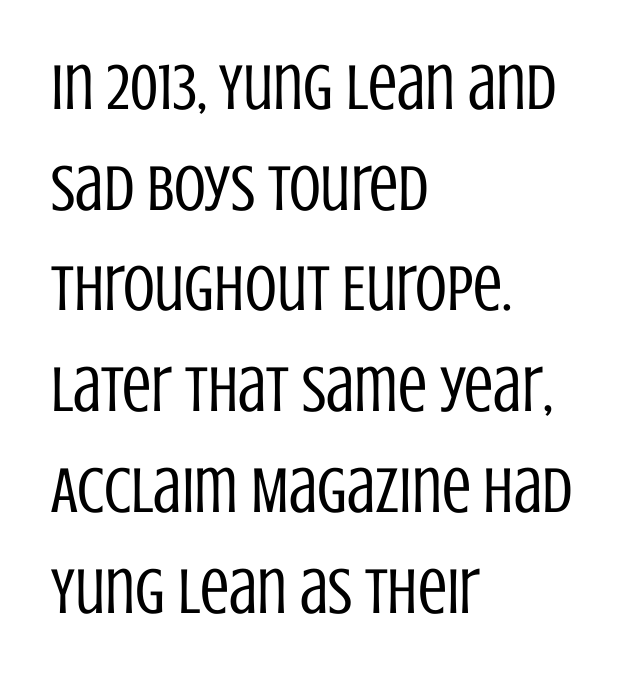
The image shows 65 px regular-weight, condensed sans-serif type, upright; set left-aligned, normal line spacing (1.55x), normal letter spacing, not underlined; low stroke contrast and a large x-height.
